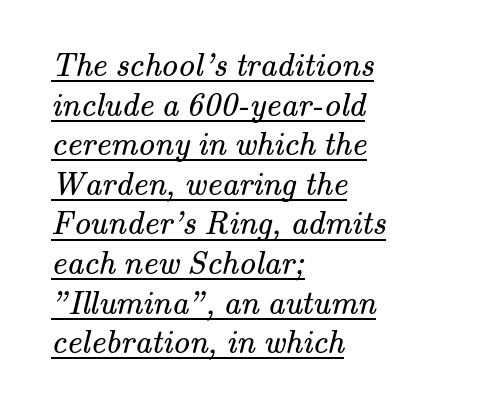
{"serif": "yes", "bold": "no", "weight": "regular", "width": "normal", "stroke_contrast": "medium", "x_height": "small", "monospaced": "no", "underline": "yes", "align": "left", "line_spacing_ratio": 1.2, "letter_spacing": "normal", "letter_spacing_em": 0.0, "glyph_px": 33}
